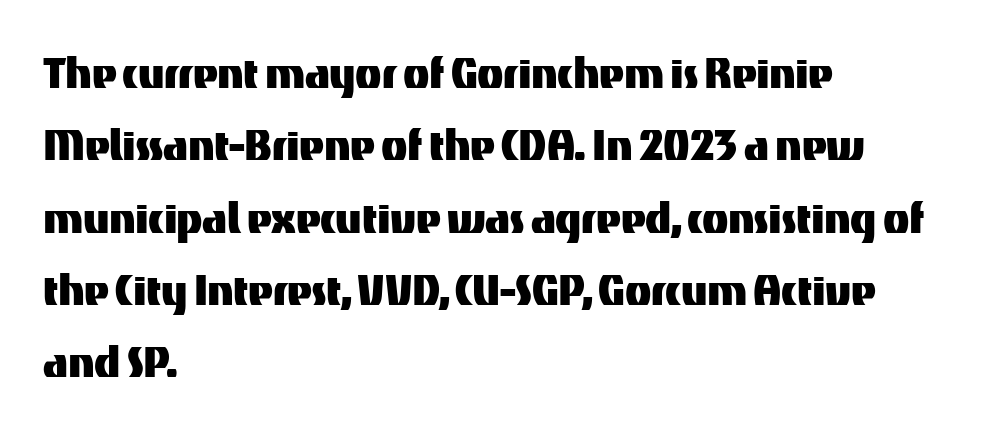
Rendered with straight, roman letterforms. Check under the words: just untouched page. This sample has the flowing, uneven cadence of proportional lettering. Left-aligned paragraph, ragged on the right. The designer went with a sans here, leaving each stem footless. A typesetter would call this leading conventional body-copy spacing.
